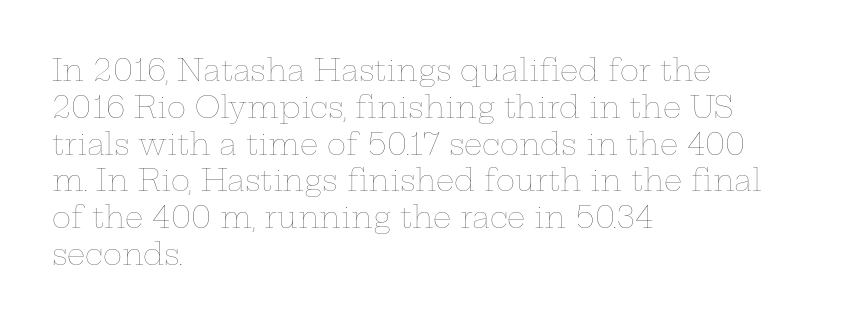
These lines sit exactly where default settings would place them. These lines are rendered in a variable-pitch font. The rendering anchors every line to the left-hand side. Bold? No — there's no thickening of the strokes.
